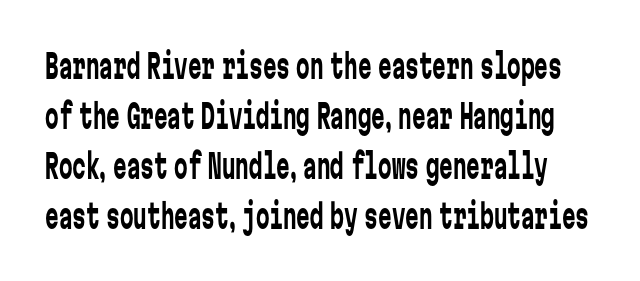
Inter-character spacing is left at the font's built-in metrics. Spacing verdict: monospaced, one width for all characters. The typeface has the unassuming heft of standard copy or less. Nope, no serifs anywhere on these letters. Beneath every word, the page is bare.
